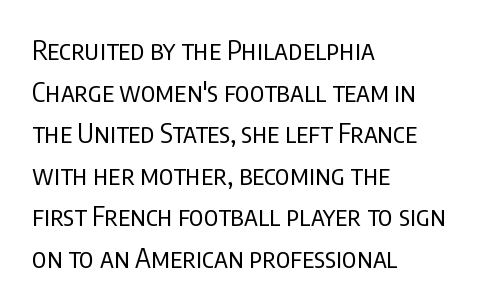
Q: Is the text bold? A: No.
Q: Is the text italic (slanted)? A: No, it is upright.
Q: Is the text underlined? A: No.
Q: How is the paragraph aligned? A: Left-aligned.
Q: Is the spacing between letters normal or unusually wide? A: Normal.
Q: Is the spacing between lines tight, normal or loose? A: Normal.
